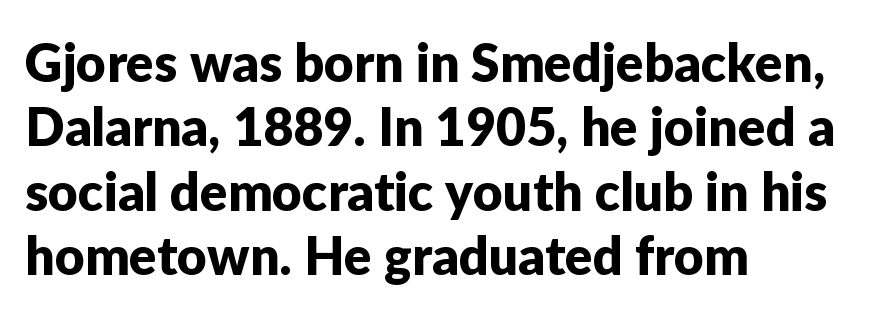
Q: Is the text italic (slanted)? A: No, it is upright.
Q: Is the typeface a serif or a sans-serif typeface? A: Sans-serif.
Q: Is the text underlined? A: No.
Q: How is the paragraph aligned? A: Left-aligned.
Q: Is the spacing between letters normal or unusually wide? A: Normal.
Q: Width (condensed, normal, or wide)? A: Normal.
Q: Stroke contrast? A: Low.
Q: x-height? A: Medium.
Q: Monospaced? A: No.
